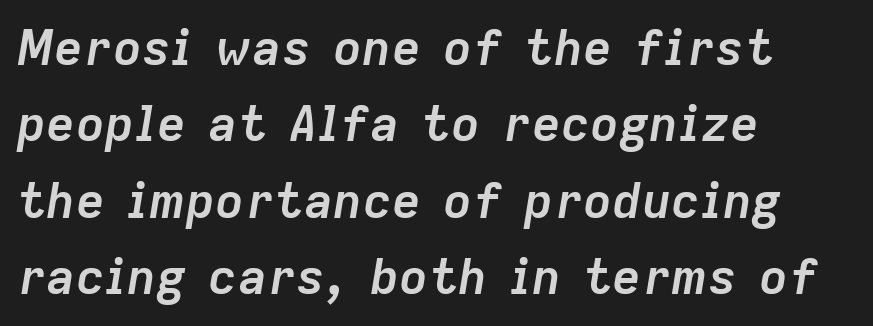
Tracking here is standard; glyphs follow each other at the usual distance. The text block is weighted toward the left margin, trailing off unevenly rightward. Descenders are the only things crossing below the line. Spacing verdict: proportional, widths tailored to each character. What's the leading like? Ordinary, nothing unusual. Rendered with sloped, italic letterforms.
